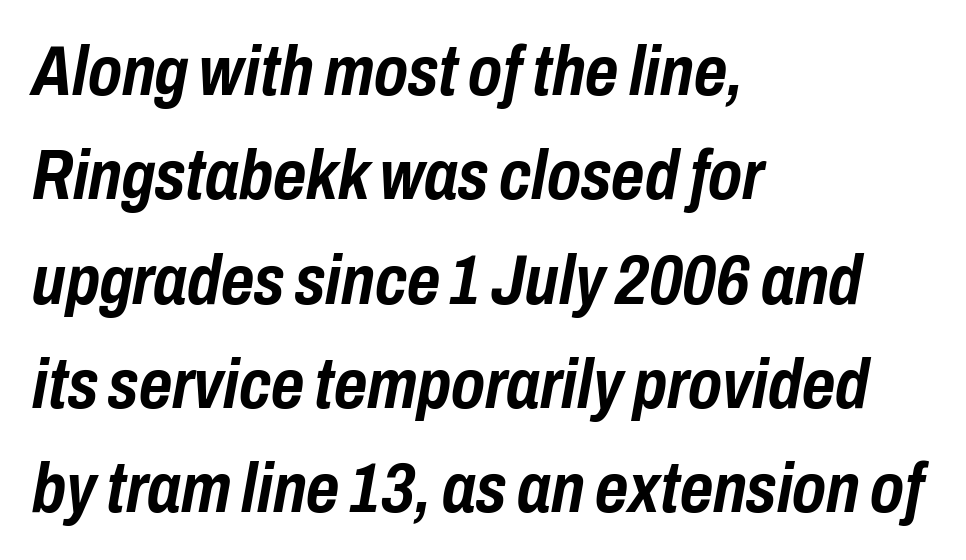
{"italic": "yes", "lean": "right", "slant_degrees": 10, "bold": "yes", "weight": "semibold", "width": "condensed", "stroke_contrast": "low", "x_height": "medium", "monospaced": "no", "underline": "no", "align": "left", "line_spacing": "normal", "line_spacing_ratio": 1.47, "letter_spacing": "normal", "letter_spacing_em": 0.0, "glyph_px": 71}
